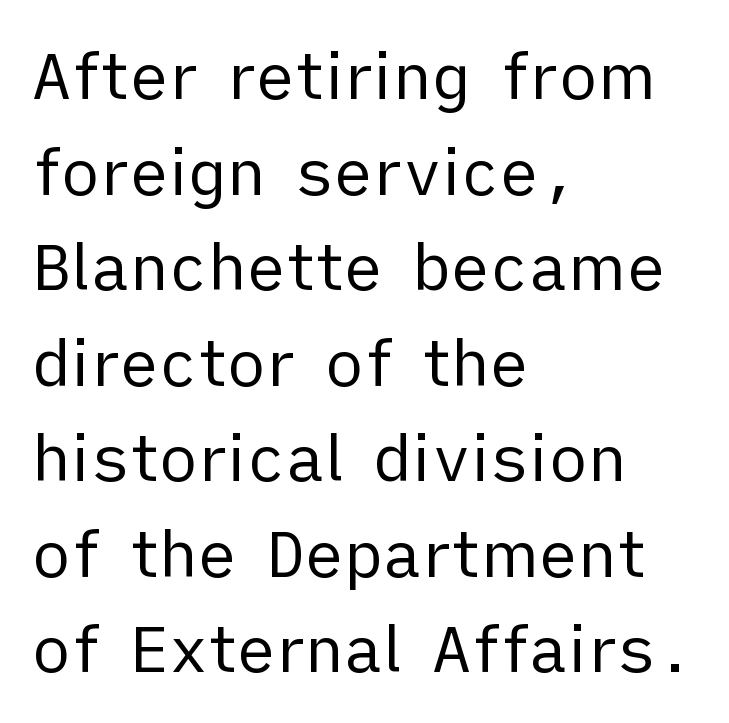
{"serif": "no", "italic": "no", "bold": "no", "weight": "regular", "width": "normal", "stroke_contrast": "low", "x_height": "medium", "monospaced": "no", "underline": "no", "align": "left", "line_spacing": "normal", "line_spacing_ratio": 1.47, "letter_spacing": "normal", "letter_spacing_em": 0.0, "glyph_px": 65}
